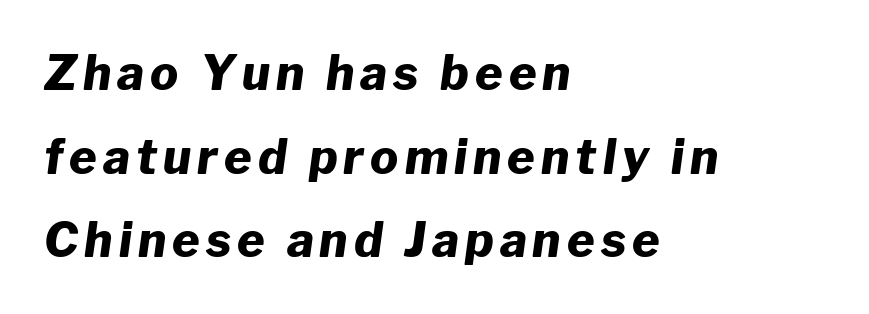
{"italic": "yes", "lean": "right", "slant_degrees": 8, "bold": "yes", "weight": "heavy", "width": "normal", "stroke_contrast": "low", "x_height": "medium", "monospaced": "no", "underline": "no", "align": "left", "line_spacing_ratio": 1.78, "glyph_px": 47}
